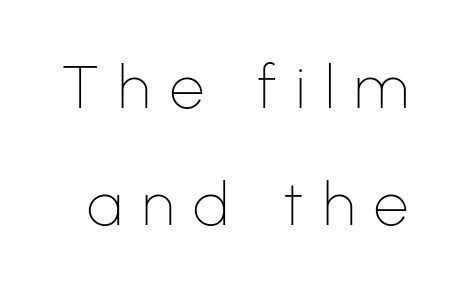
{"serif": "no", "italic": "no", "bold": "no", "weight": "thin", "width": "normal", "stroke_contrast": "low", "x_height": "medium", "monospaced": "no", "underline": "no", "line_spacing": "loose", "line_spacing_ratio": 1.92, "letter_spacing": "wide", "letter_spacing_em": 0.32, "glyph_px": 61}
